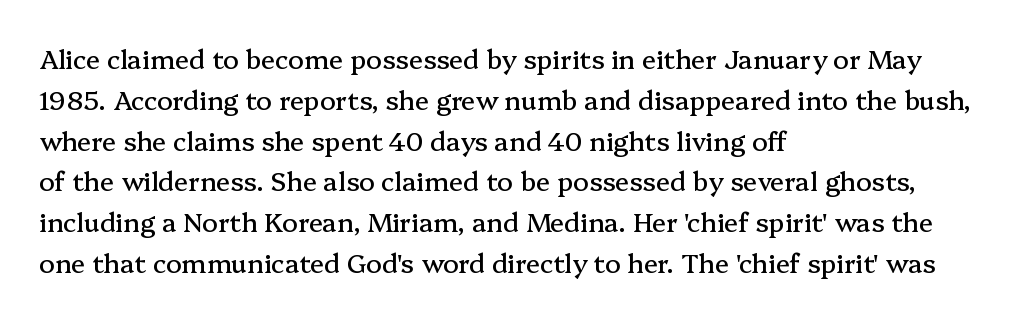
The space between consecutive lines is moderate. This sample uses plain, unmodified letter spacing. Layout note: lines flush left. No italicization has been applied; the sample stays upright. The passage shown is not underscored anywhere.
